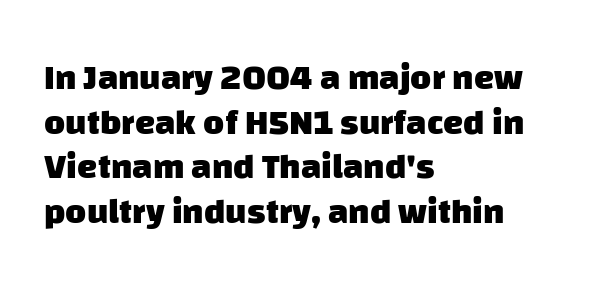
Does the type have serifs? No, each stem ends abruptly. The specimen omits any rule beneath the text block's lines. Line starts are locked; line ends wander. Tracking here is standard; glyphs follow each other at the usual distance.
